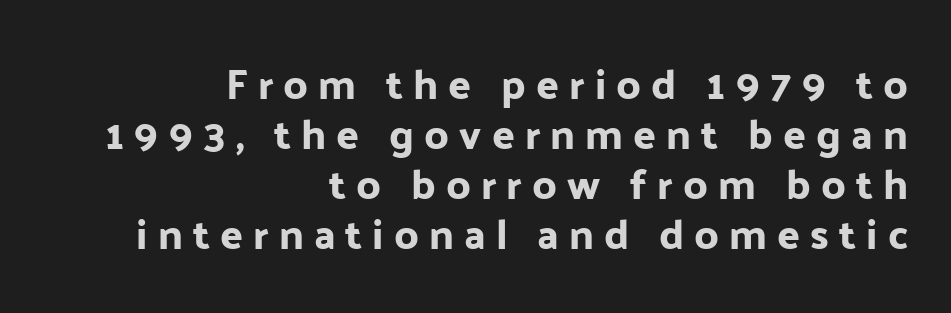
{"serif": "no", "italic": "no", "width": "normal", "stroke_contrast": "low", "x_height": "medium", "monospaced": "no", "underline": "no", "align": "right", "line_spacing_ratio": 1.19, "letter_spacing": "wide", "letter_spacing_em": 0.24, "glyph_px": 42}
